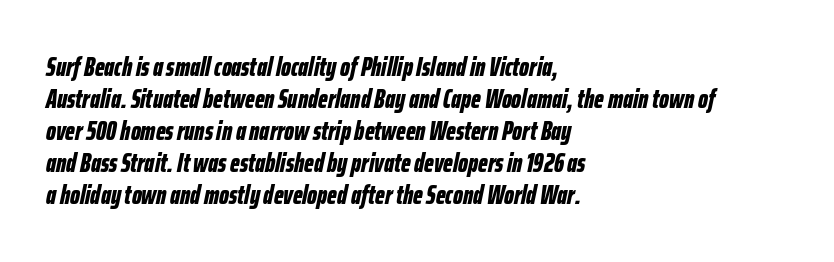
The image shows 26 px bold type, italic (leaning right); set left-aligned, line spacing 1.23x, normal letter spacing, not underlined.
